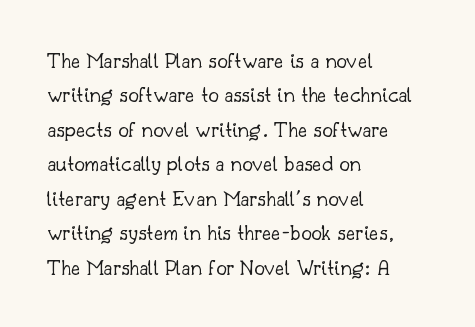
The image shows 23 px text type, upright; set left-aligned, normal line spacing (1.5x), normal letter spacing, not underlined.
